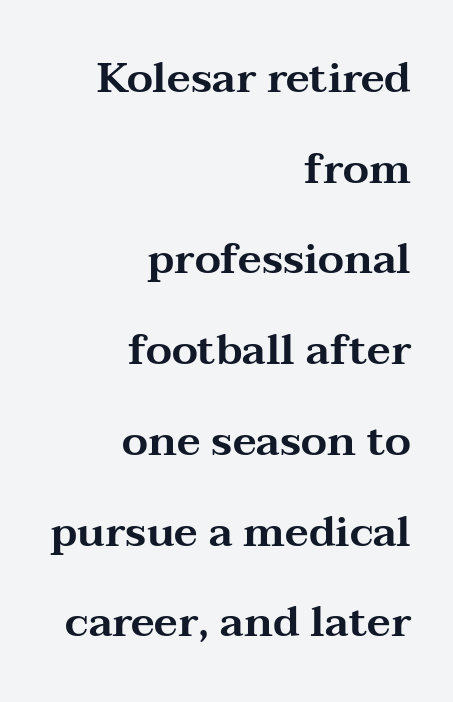
The image shows 42 px wide serif type, upright; set right-aligned, loose line spacing (2.16x), normal letter spacing, not underlined; medium stroke contrast and a medium x-height.
